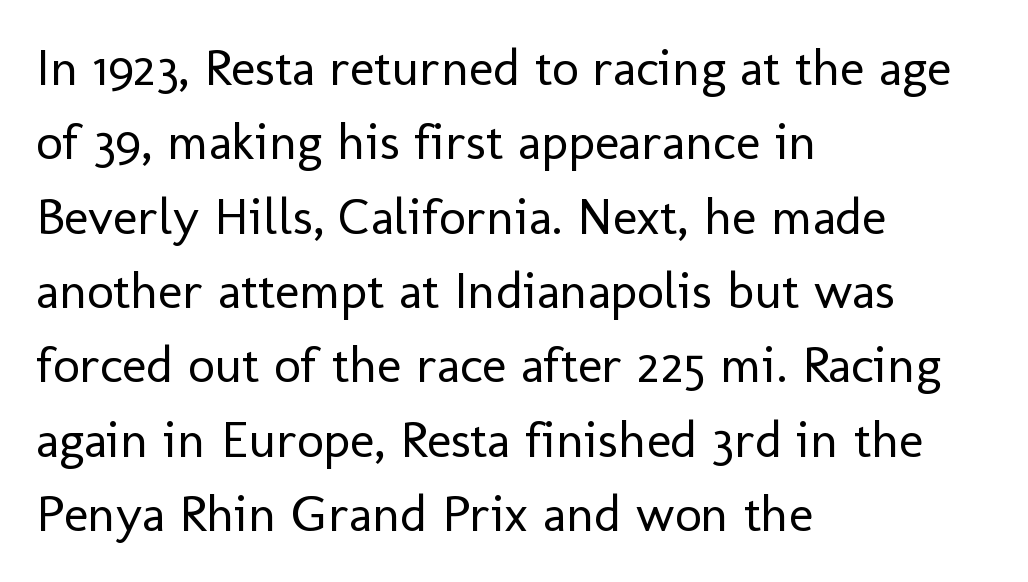
Q: Is the text bold? A: No.
Q: Is the text italic (slanted)? A: No, it is upright.
Q: Is the typeface a serif or a sans-serif typeface? A: Sans-serif.
Q: Is the text underlined? A: No.
Q: How is the paragraph aligned? A: Left-aligned.
Q: Is the spacing between letters normal or unusually wide? A: Normal.
Q: Is the spacing between lines tight, normal or loose? A: Normal.
Q: Width (condensed, normal, or wide)? A: Normal.
Q: Stroke contrast? A: Low.
Q: x-height? A: Medium.
Q: Monospaced? A: No.
